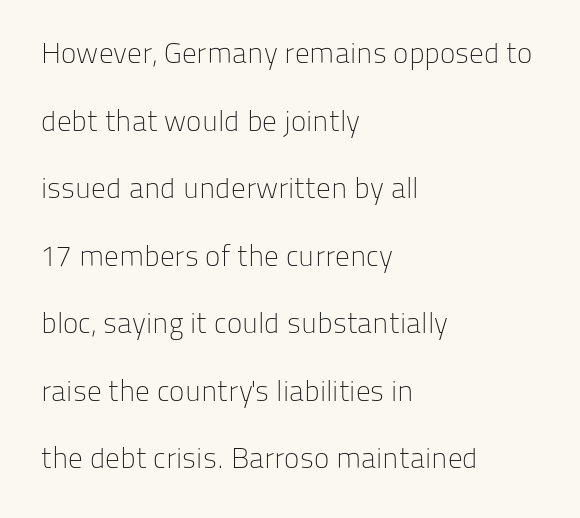
Posture: straight, roman, zero tilt. These lines stand farther apart than default settings would place them. Letters have the restrained weight of plain body copy at most. Here the designer chose a conventional face with non-uniform glyph widths. Between one letter and the next there's only the usual sliver of space. Is this a sans? Yes — the strokes have no serifs.
